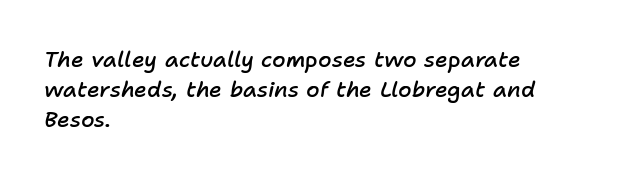
{"italic": "yes", "lean": "right", "slant_degrees": 11, "bold": "semi", "underline": "no", "align": "left", "line_spacing": "normal", "line_spacing_ratio": 1.36, "letter_spacing": "normal", "letter_spacing_em": 0.0, "glyph_px": 22}
